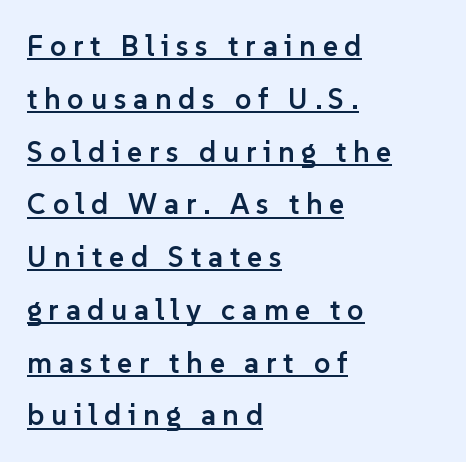
The image shows 29 px semibold sans-serif type, upright; set left-aligned, line spacing 1.82x, unusually wide letter spacing (+0.23 em), underlined; low stroke contrast and a medium x-height.
